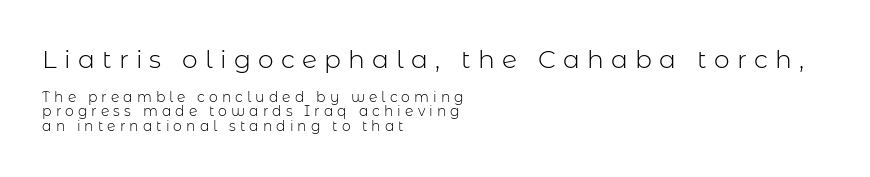
Visually, the top section dominates because its glyphs are scaled up. One glance says dense: line gaps are narrower than usual. Look at the tracking — it's clearly loosened, letters drifting apart. Each stroke keeps to a modest, everyday thickness or less. This rendering features lettering with no underline. The text block is weighted toward the left margin, trailing off unevenly rightward.
